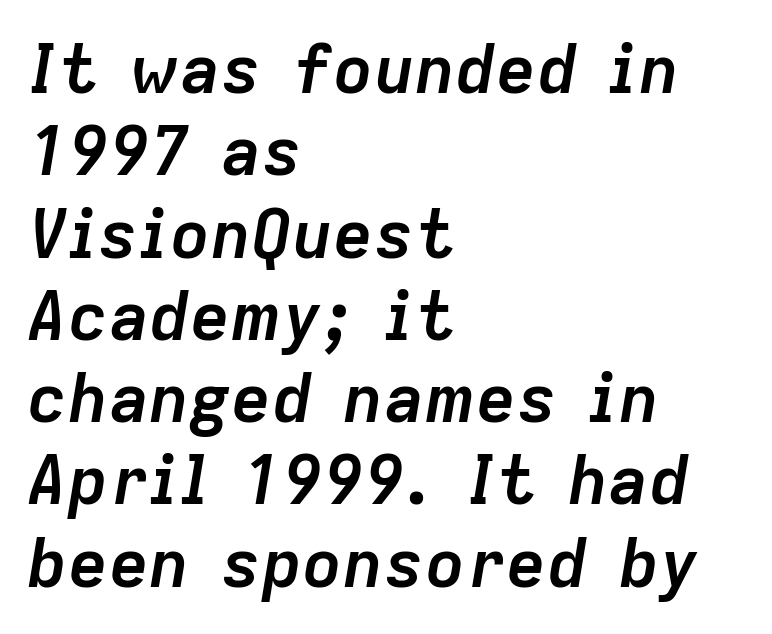
Heft: maximum for text — a bold. Clear beneath every line of the passage. Note the varied advance widths — an 'i' is clearly narrower than an 'm'. Caption: multi-line text, flush left, ragged right.
